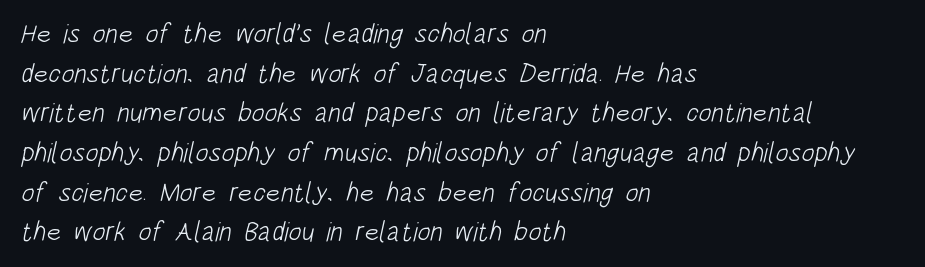
{"bold": "no", "underline": "no", "align": "left", "line_spacing": "normal", "line_spacing_ratio": 1.47, "letter_spacing": "normal", "letter_spacing_em": 0.0, "glyph_px": 27}
